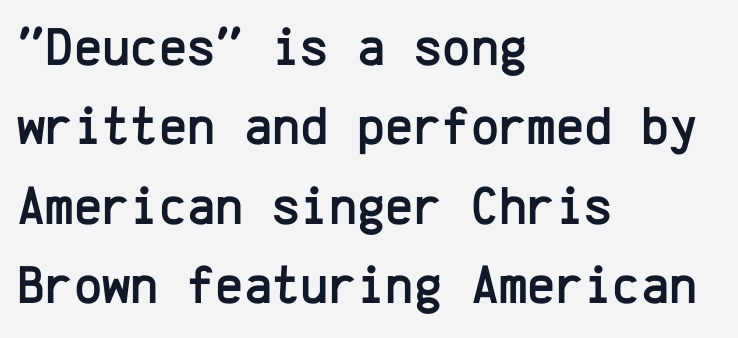
{"serif": "no", "italic": "no", "width": "normal", "stroke_contrast": "low", "x_height": "medium", "monospaced": "yes", "underline": "no", "align": "left", "line_spacing": "normal", "line_spacing_ratio": 1.47, "letter_spacing": "normal", "letter_spacing_em": 0.0, "glyph_px": 54}
